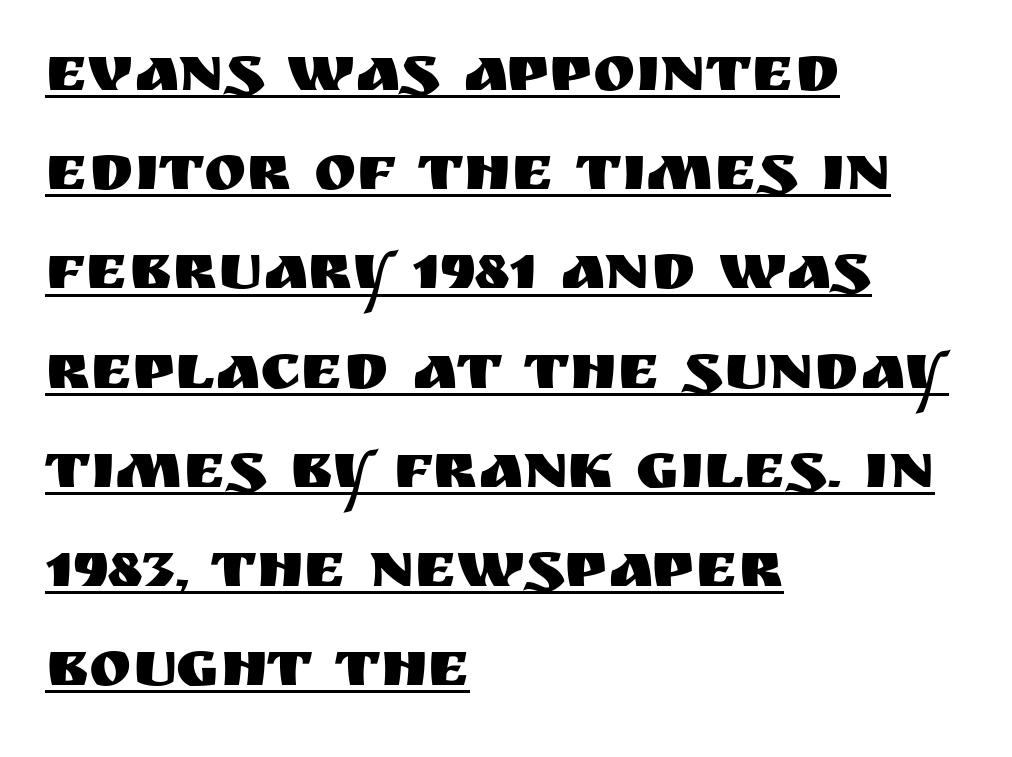
Q: Is the text italic (slanted)? A: No, it is upright.
Q: Is the typeface a serif or a sans-serif typeface? A: Sans-serif.
Q: Is the text underlined? A: Yes.
Q: How is the paragraph aligned? A: Left-aligned.
Q: Is the spacing between letters normal or unusually wide? A: Normal.
Q: Is the spacing between lines tight, normal or loose? A: Normal.
Q: Width (condensed, normal, or wide)? A: Normal.
Q: Stroke contrast? A: Medium.
Q: x-height? A: Large.
Q: Monospaced? A: No.
